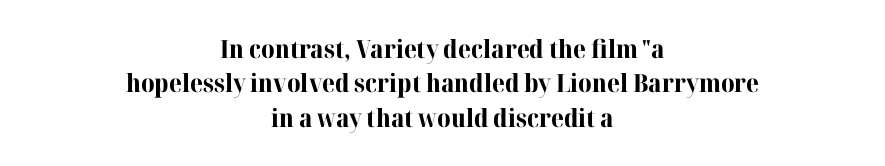
The image shows 25 px bold type, upright; set centered, normal line spacing (1.38x), normal letter spacing, not underlined.
